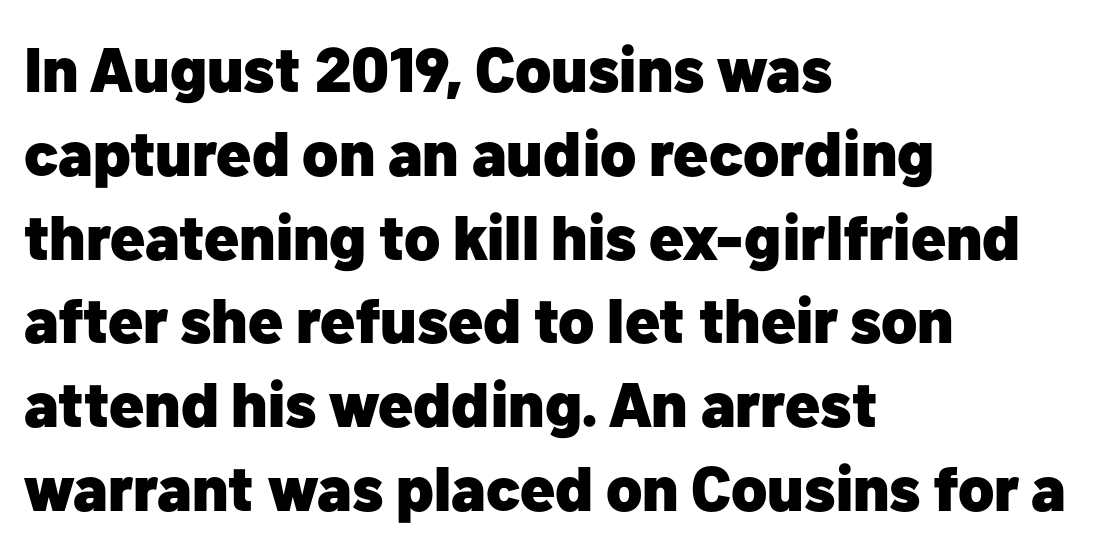
The image shows 63 px heavy sans-serif type, upright; set left-aligned, normal line spacing (1.33x), normal letter spacing, not underlined; low stroke contrast and a medium x-height.
